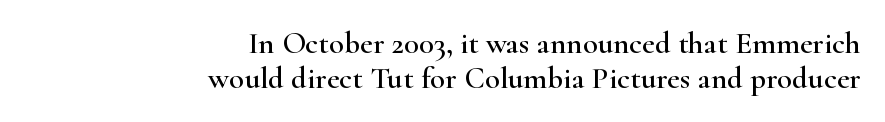
Proportional: the letters do not fall into vertical columns. Posture: upright roman. Nobody drew a line under any word here. In terms of letterform style, serifs are clearly present.
